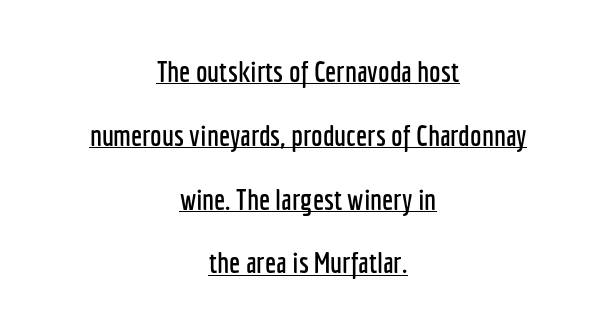
{"serif": "no", "italic": "no", "width": "condensed", "stroke_contrast": "low", "x_height": "medium", "monospaced": "no", "underline": "yes", "align": "center", "line_spacing": "loose", "line_spacing_ratio": 2.2, "letter_spacing": "normal", "letter_spacing_em": 0.0, "glyph_px": 29}
